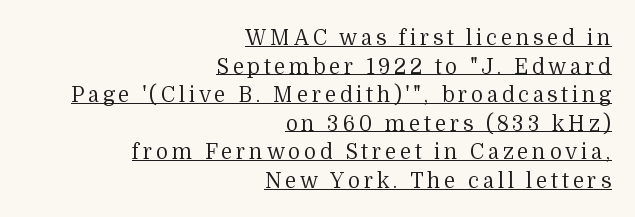
Q: Is the text bold? A: No.
Q: Is the text italic (slanted)? A: No, it is upright.
Q: Is the text underlined? A: Yes.
Q: How is the paragraph aligned? A: Right-aligned.
Q: Is the spacing between lines tight, normal or loose? A: Normal.
